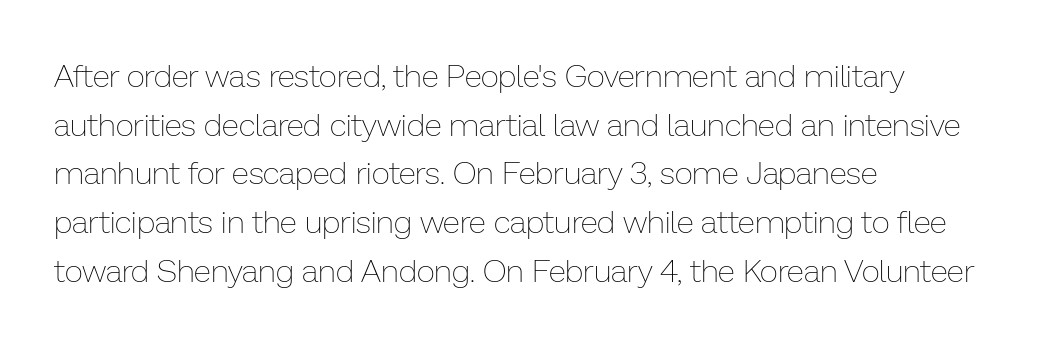
A clean baseline with only descenders dipping below it. Every character sits straight up, as roman type does. The weight tops out at a normal text grade. The lines are quadded left.
